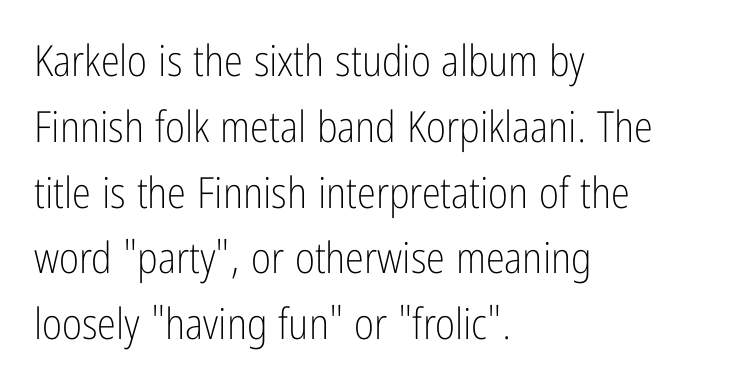
The image shows 43 px light, condensed sans-serif type, upright; set left-aligned, normal line spacing (1.53x), normal letter spacing, not underlined; low stroke contrast and a medium x-height.
